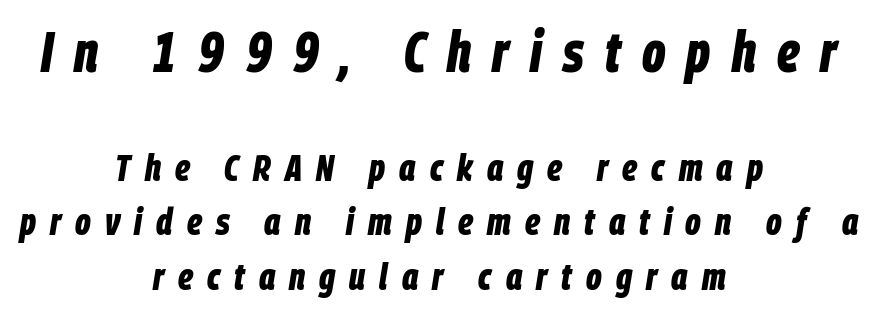
{"italic": "yes", "lean": "right", "slant_degrees": 9, "bold": "yes", "weight": "bold", "width": "condensed", "stroke_contrast": "low", "x_height": "large", "monospaced": "no", "underline": "no", "align": "center", "line_spacing": "normal", "line_spacing_ratio": 1.44, "letter_spacing": "wide", "letter_spacing_em": 0.37, "larger_block": "first", "size_ratio": 1.5, "glyph_px": 57}
